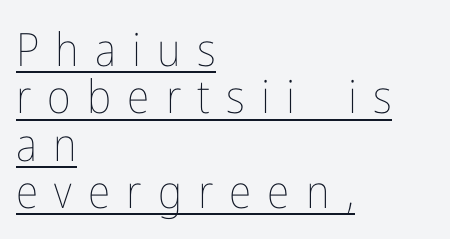
{"italic": "no", "bold": "no", "weight": "thin", "width": "condensed", "stroke_contrast": "low", "x_height": "medium", "monospaced": "no", "underline": "yes", "align": "left", "line_spacing": "tight", "line_spacing_ratio": 1.03, "letter_spacing": "wide", "letter_spacing_em": 0.35, "glyph_px": 46}
